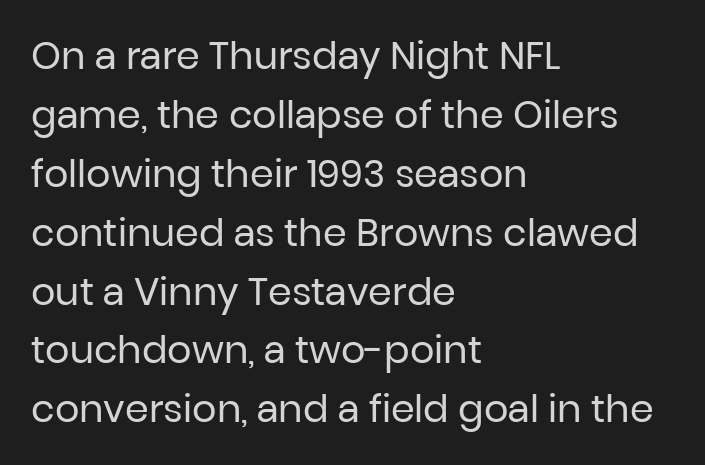
Q: Is the text bold? A: No.
Q: Is the text italic (slanted)? A: No, it is upright.
Q: Is the typeface a serif or a sans-serif typeface? A: Sans-serif.
Q: Is the text underlined? A: No.
Q: How is the paragraph aligned? A: Left-aligned.
Q: Is the spacing between letters normal or unusually wide? A: Normal.
Q: Is the spacing between lines tight, normal or loose? A: Normal.
Q: Width (condensed, normal, or wide)? A: Normal.
Q: Stroke contrast? A: Low.
Q: x-height? A: Medium.
Q: Monospaced? A: No.
